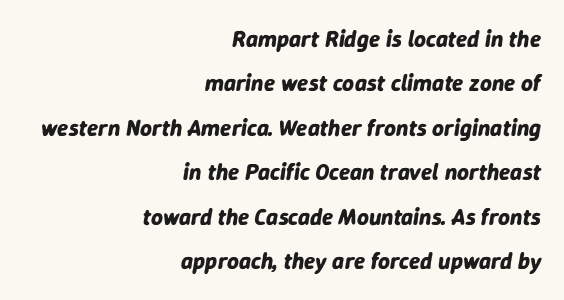
{"italic": "yes", "lean": "right", "slant_degrees": 9, "bold": "yes", "underline": "no", "align": "right", "line_spacing": "loose", "line_spacing_ratio": 1.93, "letter_spacing": "normal", "letter_spacing_em": 0.0, "glyph_px": 23}
